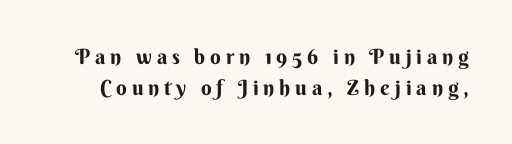
The image shows 21 px text type, upright; set normal line spacing (1.47x), unusually wide letter spacing (+0.23 em), not underlined.
